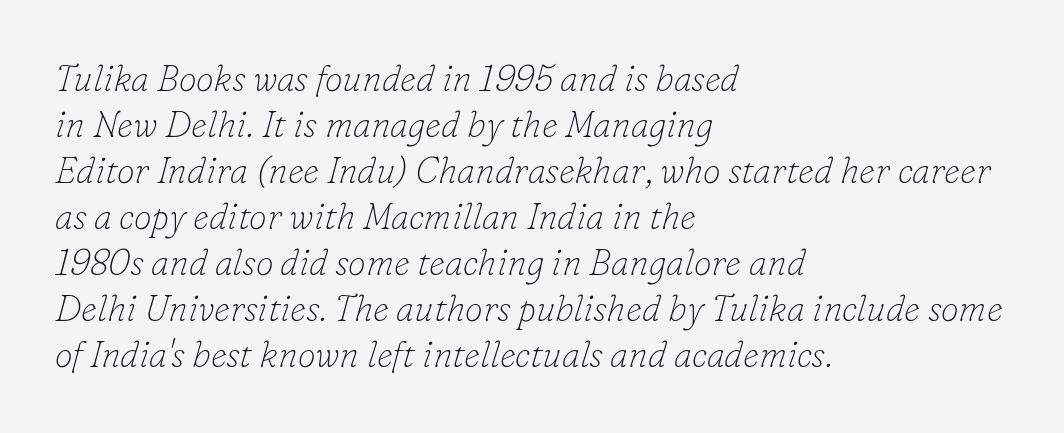
{"serif": "yes", "italic": "yes", "lean": "right", "slant_degrees": 16, "bold": "no", "weight": "thin", "width": "normal", "stroke_contrast": "low", "x_height": "small", "monospaced": "no", "underline": "no", "align": "left", "line_spacing": "normal", "line_spacing_ratio": 1.28, "letter_spacing": "normal", "letter_spacing_em": 0.0, "glyph_px": 36}
